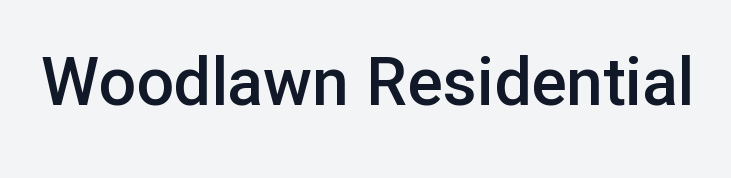
The image shows 66 px semibold sans-serif type, upright; set normal letter spacing, not underlined; low stroke contrast and a medium x-height.
